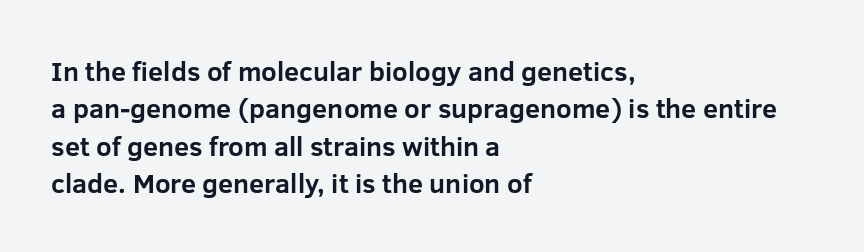
{"italic": "no", "bold": "yes", "underline": "no", "align": "left", "line_spacing": "normal", "line_spacing_ratio": 1.38, "letter_spacing": "normal", "letter_spacing_em": 0.0, "glyph_px": 27}
